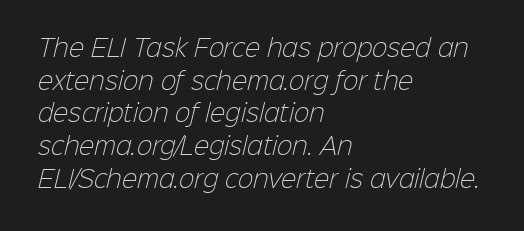
Q: Is the text bold? A: No.
Q: Is the text underlined? A: No.
Q: How is the paragraph aligned? A: Left-aligned.
Q: Is the spacing between letters normal or unusually wide? A: Normal.
Q: Is the spacing between lines tight, normal or loose? A: Normal.
